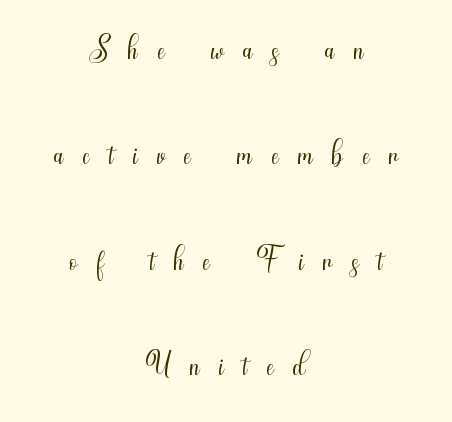
{"serif": "no", "bold": "no", "weight": "light", "width": "condensed", "stroke_contrast": "medium", "x_height": "small", "monospaced": "no", "underline": "no", "align": "center", "line_spacing": "loose", "line_spacing_ratio": 2.29, "letter_spacing": "wide", "letter_spacing_em": 0.42, "glyph_px": 46}
